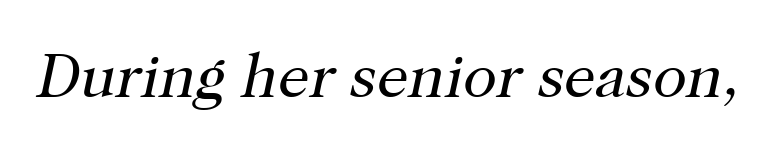
Q: Is the text bold? A: No.
Q: Is the text italic (slanted)? A: Yes, it leans right by about 12 degrees.
Q: Is the typeface a serif or a sans-serif typeface? A: Serif.
Q: Is the text underlined? A: No.
Q: Is the spacing between letters normal or unusually wide? A: Normal.
Q: Width (condensed, normal, or wide)? A: Normal.
Q: Stroke contrast? A: High.
Q: x-height? A: Medium.
Q: Monospaced? A: No.
